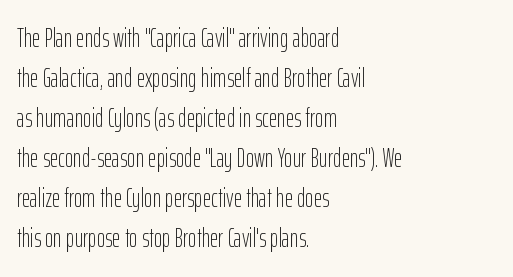
{"italic": "no", "bold": "no", "underline": "no", "align": "left", "line_spacing": "normal", "line_spacing_ratio": 1.54, "letter_spacing": "normal", "letter_spacing_em": 0.0, "glyph_px": 26}
